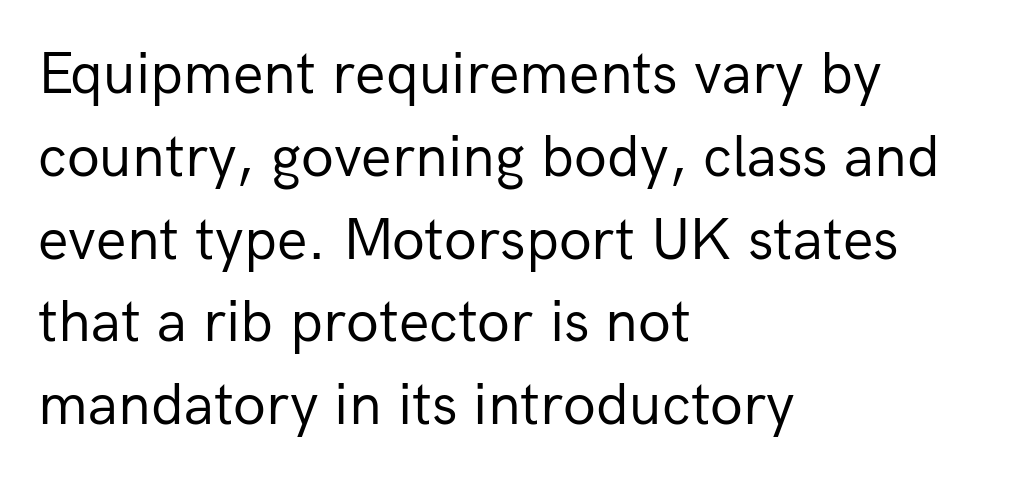
{"serif": "no", "italic": "no", "bold": "no", "weight": "regular", "width": "normal", "stroke_contrast": "low", "x_height": "medium", "monospaced": "no", "underline": "no", "align": "left", "line_spacing": "normal", "line_spacing_ratio": 1.38, "letter_spacing": "normal", "letter_spacing_em": 0.0, "glyph_px": 60}
